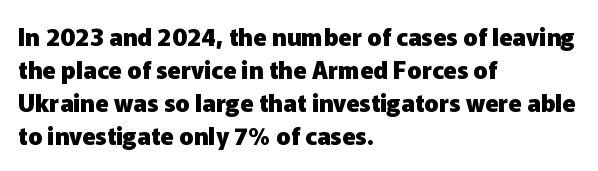
These lines keep a tight, regular rhythm from letter to letter. Heavy-handed strokes throughout: this text is bold. A normal amount of white space separates one row of letters from the next. The font's upright variant was chosen for this text. The string is rendered with underlining switched off. Which margin do the lines hug? The left one — the right edge is uneven.
